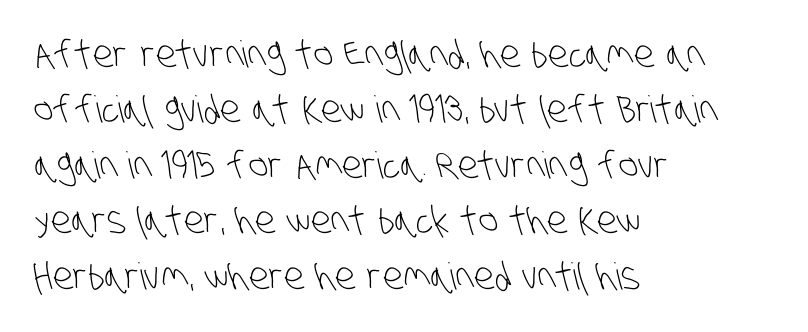
{"serif": "no", "bold": "no", "weight": "light", "width": "condensed", "stroke_contrast": "low", "x_height": "large", "monospaced": "no", "underline": "no", "align": "left", "line_spacing": "normal", "line_spacing_ratio": 1.5, "letter_spacing": "normal", "letter_spacing_em": 0.0, "glyph_px": 37}
